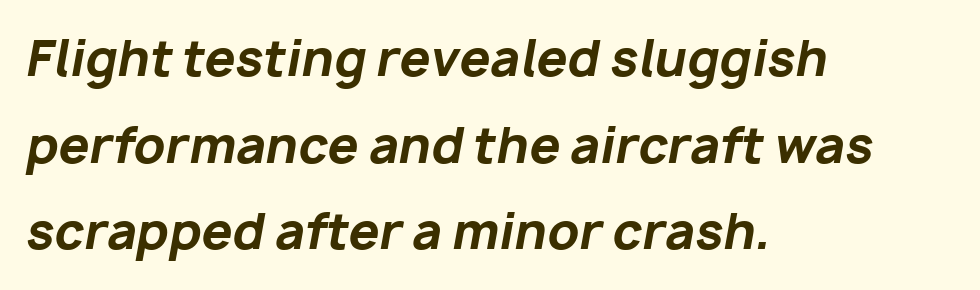
{"italic": "yes", "lean": "right", "slant_degrees": 10, "bold": "yes", "weight": "bold", "width": "normal", "stroke_contrast": "low", "x_height": "medium", "monospaced": "no", "underline": "no", "align": "left", "line_spacing_ratio": 1.77, "letter_spacing": "normal", "letter_spacing_em": 0.0, "glyph_px": 49}
